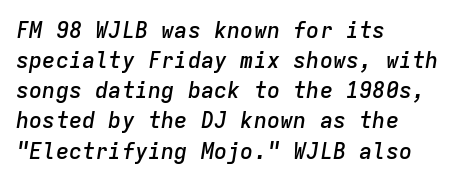
Q: Is the text bold? A: Semi-bold.
Q: Is the text italic (slanted)? A: Yes, it leans right by about 9 degrees.
Q: Is the text underlined? A: No.
Q: How is the paragraph aligned? A: Left-aligned.
Q: Is the spacing between letters normal or unusually wide? A: Normal.
Q: Is the spacing between lines tight, normal or loose? A: Normal.
